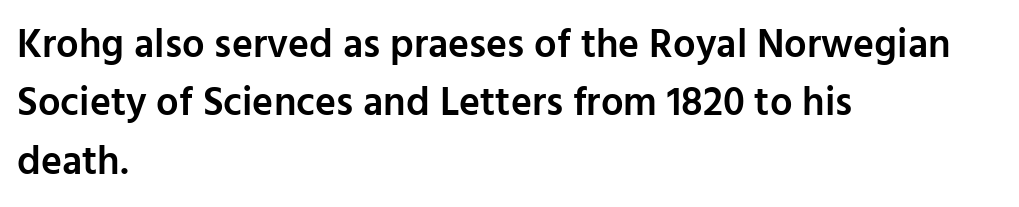
{"serif": "no", "italic": "no", "bold": "semi", "weight": "semibold", "width": "normal", "stroke_contrast": "low", "x_height": "medium", "monospaced": "no", "underline": "no", "align": "left", "line_spacing": "normal", "line_spacing_ratio": 1.46, "letter_spacing": "normal", "letter_spacing_em": 0.0, "glyph_px": 40}
